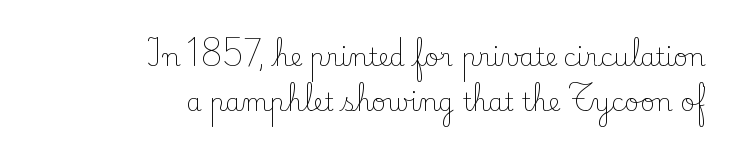
Q: Is the text bold? A: No.
Q: Is the text italic (slanted)? A: No, it is upright.
Q: Is the text underlined? A: No.
Q: How is the paragraph aligned? A: Right-aligned.
Q: Is the spacing between letters normal or unusually wide? A: Normal.
